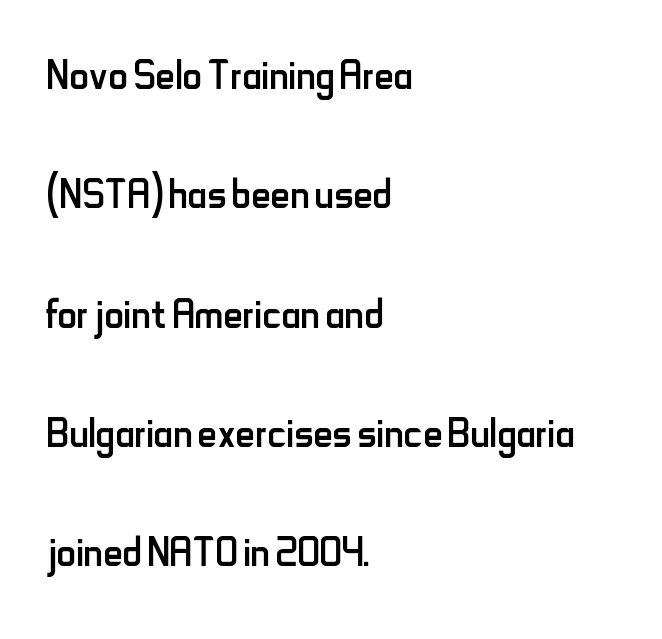
Q: Is the text bold? A: No.
Q: Is the text italic (slanted)? A: No, it is upright.
Q: Is the typeface a serif or a sans-serif typeface? A: Sans-serif.
Q: Is the text underlined? A: No.
Q: How is the paragraph aligned? A: Left-aligned.
Q: Is the spacing between letters normal or unusually wide? A: Normal.
Q: Is the spacing between lines tight, normal or loose? A: Loose.
Q: Width (condensed, normal, or wide)? A: Condensed.
Q: Stroke contrast? A: Low.
Q: x-height? A: Small.
Q: Monospaced? A: No.
